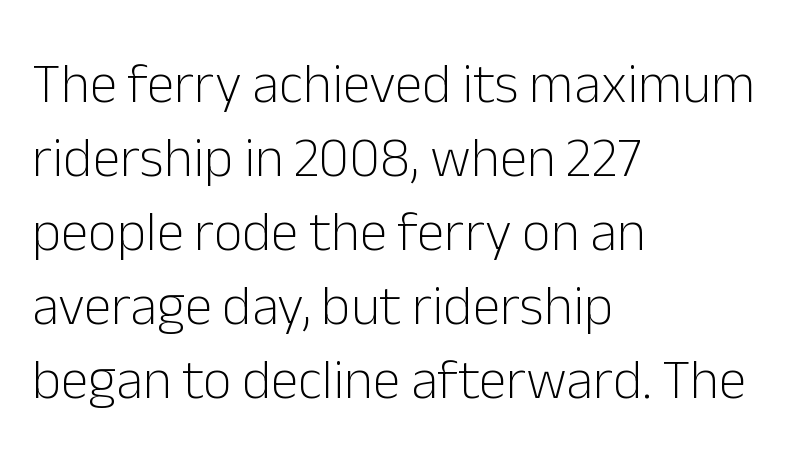
Q: Is the text bold? A: No.
Q: Is the text italic (slanted)? A: No, it is upright.
Q: Is the typeface a serif or a sans-serif typeface? A: Sans-serif.
Q: Is the text underlined? A: No.
Q: How is the paragraph aligned? A: Left-aligned.
Q: Is the spacing between letters normal or unusually wide? A: Normal.
Q: Is the spacing between lines tight, normal or loose? A: Normal.
Q: Width (condensed, normal, or wide)? A: Normal.
Q: Stroke contrast? A: Low.
Q: x-height? A: Medium.
Q: Monospaced? A: No.
